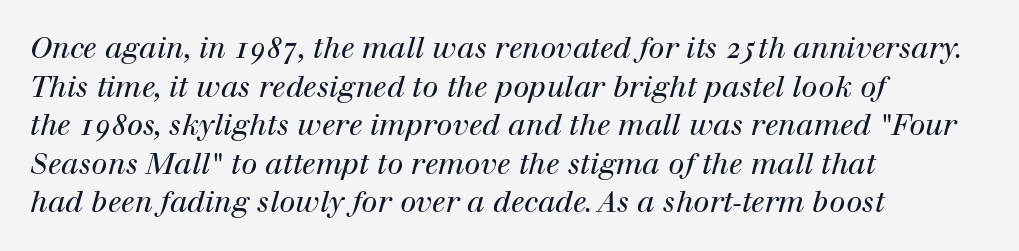
Q: Is the text bold? A: No.
Q: Is the text italic (slanted)? A: Yes, it leans right by about 12 degrees.
Q: Is the typeface a serif or a sans-serif typeface? A: Serif.
Q: Is the text underlined? A: No.
Q: How is the paragraph aligned? A: Left-aligned.
Q: Is the spacing between letters normal or unusually wide? A: Normal.
Q: Is the spacing between lines tight, normal or loose? A: Normal.
Q: Width (condensed, normal, or wide)? A: Normal.
Q: Stroke contrast? A: High.
Q: x-height? A: Medium.
Q: Monospaced? A: No.
